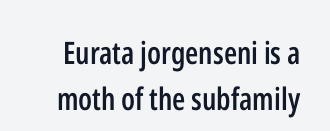
The image shows 31 px semibold, condensed sans-serif type, upright; set normal line spacing (1.47x), normal letter spacing, not underlined; low stroke contrast and a medium x-height.
